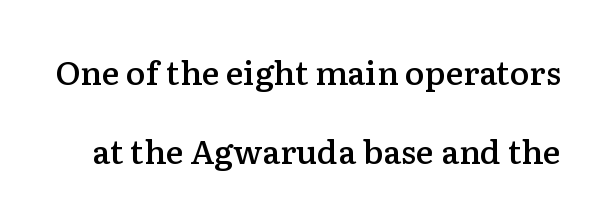
The face used here is proportionally spaced, like ordinary book or web type. Whoever set this chose breathing room over compactness in the vertical rhythm. The foot of each line stays bare and open. The horizontal fit of the characters is conventional and even.
